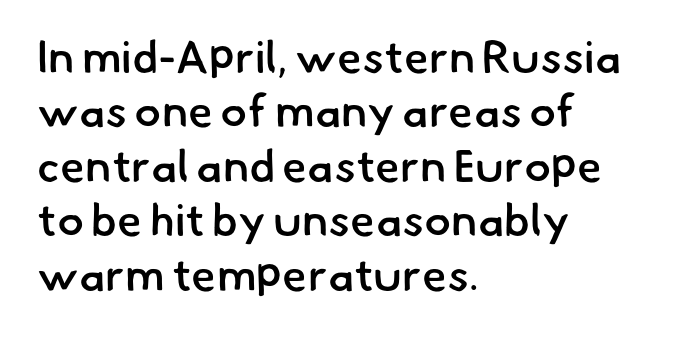
The image shows 45 px semibold sans-serif type; set left-aligned, line spacing 1.21x, normal letter spacing, not underlined; low stroke contrast and a small x-height.
